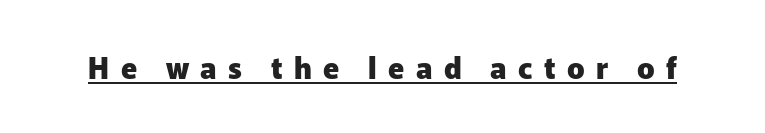
{"serif": "no", "italic": "no", "bold": "yes", "weight": "heavy", "width": "normal", "stroke_contrast": "low", "x_height": "medium", "monospaced": "no", "underline": "yes", "letter_spacing": "wide", "letter_spacing_em": 0.39, "glyph_px": 29}
